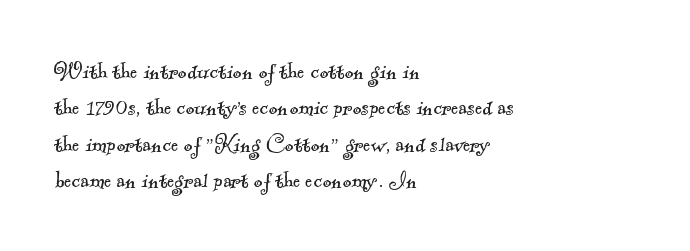
The image shows 27 px text type; set left-aligned, normal line spacing (1.35x), normal letter spacing, not underlined.
